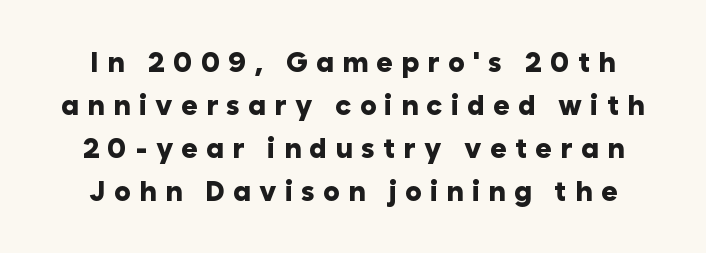
The image shows 28 px heavy sans-serif type, upright; set normal line spacing (1.53x), unusually wide letter spacing (+0.29 em), not underlined; low stroke contrast and a medium x-height.
